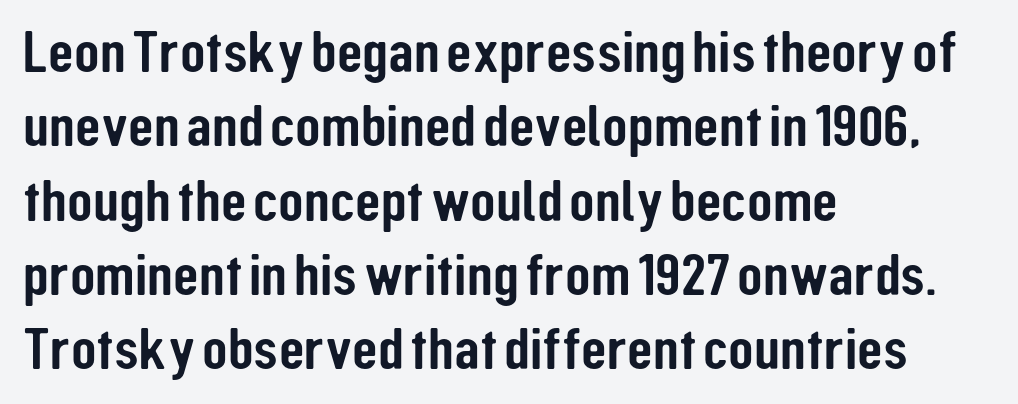
The image shows 59 px condensed sans-serif type, upright; set left-aligned, normal line spacing (1.26x), normal letter spacing, not underlined; low stroke contrast and a medium x-height.
